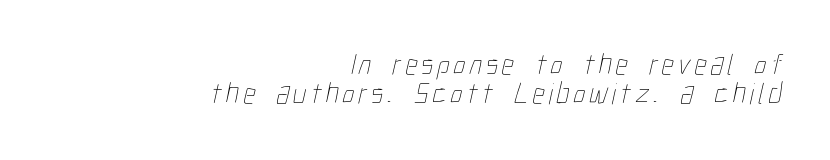
{"bold": "no", "weight": "thin", "width": "condensed", "stroke_contrast": "low", "x_height": "medium", "monospaced": "no", "underline": "no", "align": "right", "line_spacing": "tight", "line_spacing_ratio": 0.98, "glyph_px": 30}
